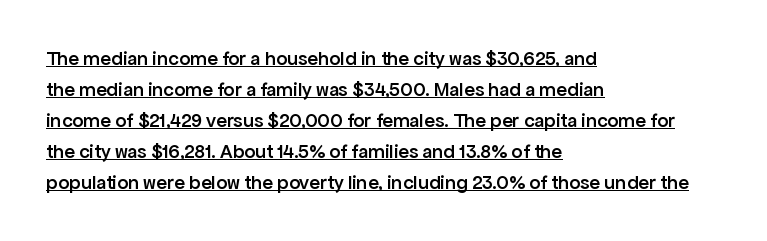
Firm but not heavy-handed strokes: this text is semibold. The string is rendered with underlining switched on. The paragraph shown leans on its left margin. Successive baselines arrive at the customary interval.
